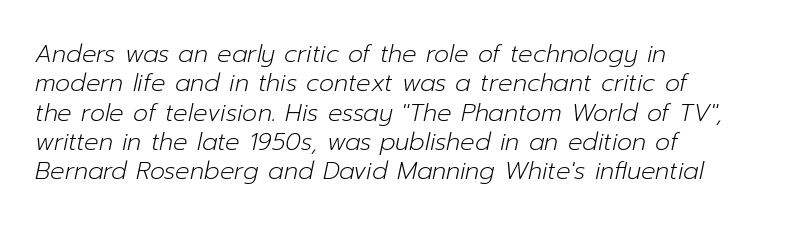
{"italic": "yes", "lean": "right", "slant_degrees": 12, "bold": "no", "underline": "no", "align": "left", "line_spacing_ratio": 1.22, "letter_spacing": "normal", "letter_spacing_em": 0.0, "glyph_px": 24}
